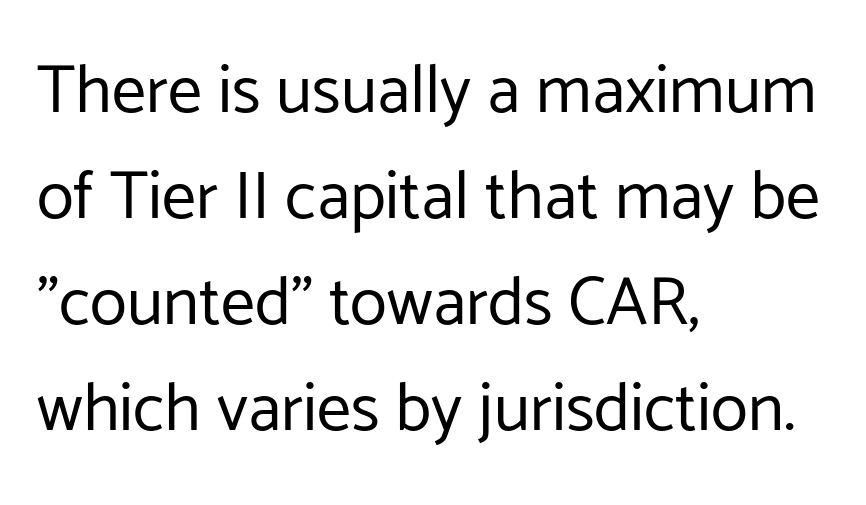
{"serif": "no", "italic": "no", "bold": "no", "weight": "regular", "width": "normal", "stroke_contrast": "low", "x_height": "medium", "monospaced": "no", "underline": "no", "align": "left", "line_spacing": "normal", "line_spacing_ratio": 1.56, "letter_spacing": "normal", "letter_spacing_em": 0.0, "glyph_px": 68}
